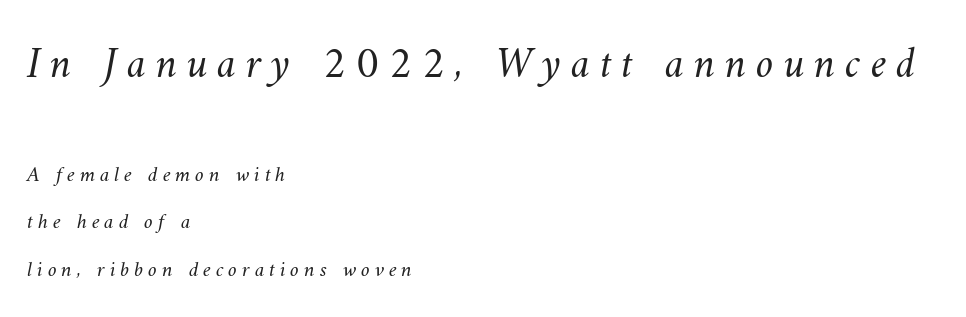
Note the varied advance widths — an 'i' is clearly narrower than an 'm'. A bare baseline throughout the passage. Layout note: lines flush left. Visually, the top section dominates because its glyphs are scaled up. The characters are drawn with everyday or finer stroke widths. Display-style spreading of the glyphs; the letterfit is very open.
